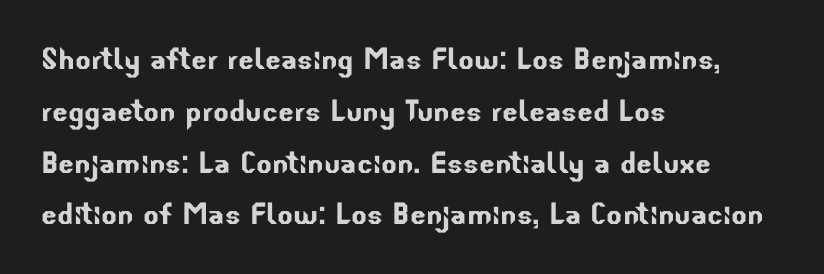
{"serif": "no", "width": "normal", "stroke_contrast": "low", "x_height": "small", "monospaced": "no", "underline": "no", "align": "left", "line_spacing": "normal", "line_spacing_ratio": 1.4, "letter_spacing": "normal", "letter_spacing_em": 0.0, "glyph_px": 37}
